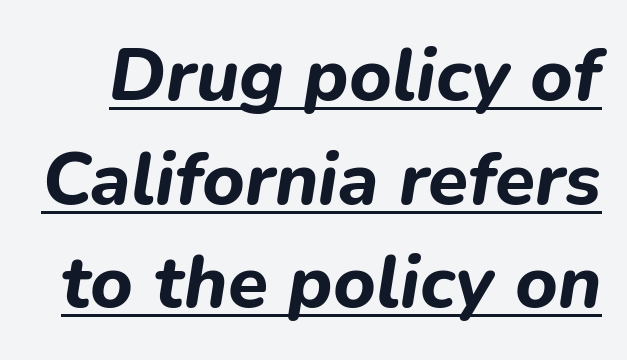
{"italic": "yes", "lean": "right", "slant_degrees": 9, "bold": "yes", "weight": "bold", "width": "normal", "stroke_contrast": "low", "x_height": "medium", "monospaced": "no", "underline": "yes", "line_spacing": "normal", "line_spacing_ratio": 1.42, "letter_spacing": "normal", "letter_spacing_em": 0.0, "glyph_px": 73}
